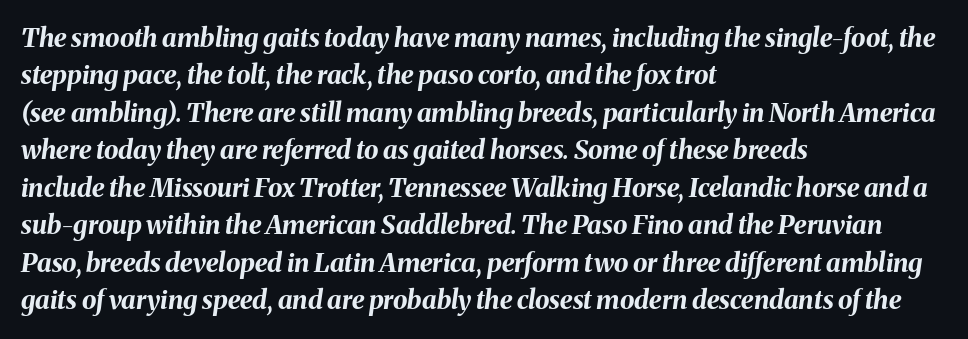
{"italic": "yes", "lean": "right", "slant_degrees": 8, "bold": "yes", "underline": "no", "align": "left", "line_spacing": "normal", "line_spacing_ratio": 1.44, "letter_spacing": "normal", "letter_spacing_em": 0.0, "glyph_px": 26}
